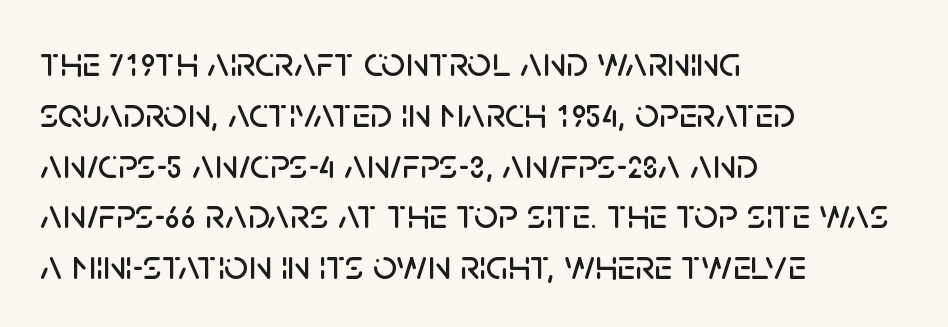
{"serif": "no", "italic": "no", "width": "normal", "stroke_contrast": "low", "x_height": "large", "monospaced": "no", "underline": "no", "align": "left", "line_spacing_ratio": 1.21, "letter_spacing": "normal", "letter_spacing_em": 0.0, "glyph_px": 42}
